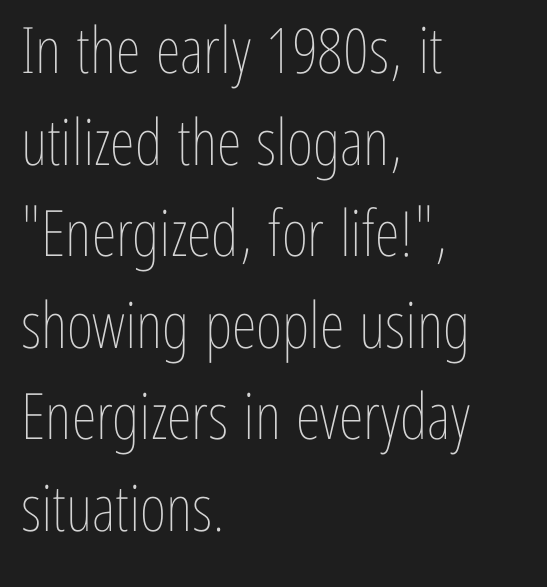
Vertically, the passage feels balanced, rows spaced as you'd expect. This sample has the flowing, uneven cadence of proportional lettering. Reading down the block, your eye returns to a fixed left position each line. This rendering leaves character spacing at its baseline value.
